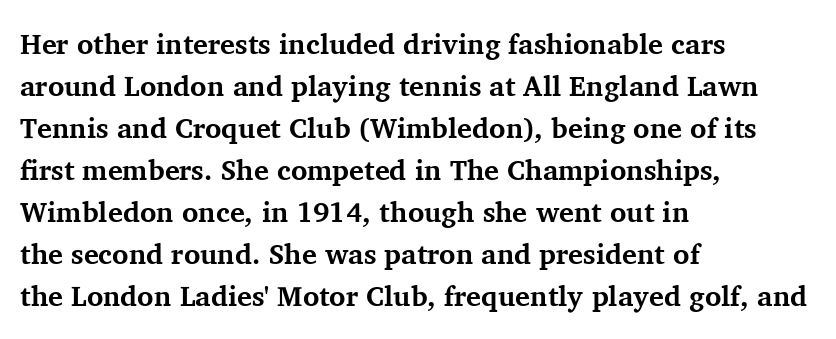
This sample uses a serif face. The lettering holds an erect, upright posture throughout. The typesetter chose a ragged-right arrangement here. Underline: absent.
